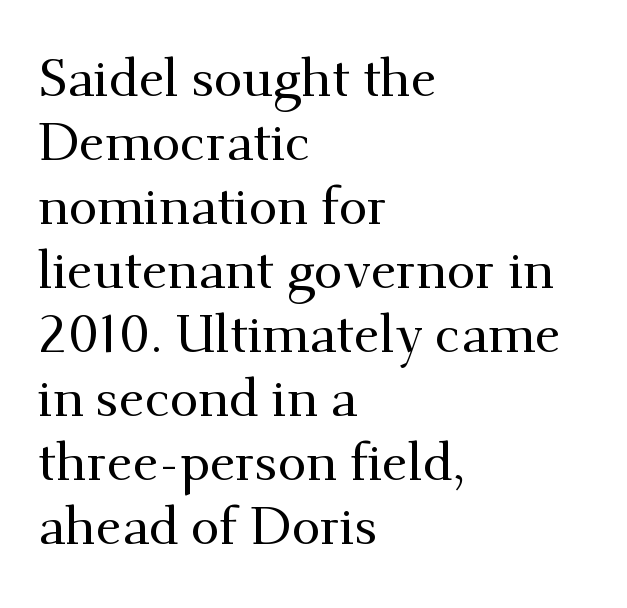
Q: Is the text italic (slanted)? A: No, it is upright.
Q: Is the typeface a serif or a sans-serif typeface? A: Serif.
Q: Is the text underlined? A: No.
Q: How is the paragraph aligned? A: Left-aligned.
Q: Is the spacing between letters normal or unusually wide? A: Normal.
Q: Width (condensed, normal, or wide)? A: Normal.
Q: Stroke contrast? A: Medium.
Q: x-height? A: Small.
Q: Monospaced? A: No.
